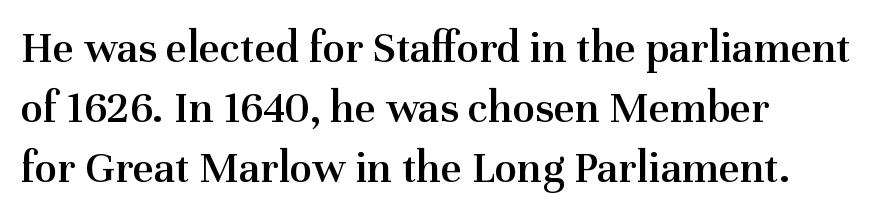
Q: Is the text bold? A: Semi-bold.
Q: Is the text italic (slanted)? A: No, it is upright.
Q: Is the typeface a serif or a sans-serif typeface? A: Serif.
Q: Is the text underlined? A: No.
Q: How is the paragraph aligned? A: Left-aligned.
Q: Is the spacing between letters normal or unusually wide? A: Normal.
Q: Is the spacing between lines tight, normal or loose? A: Normal.
Q: Width (condensed, normal, or wide)? A: Normal.
Q: Stroke contrast? A: Medium.
Q: x-height? A: Medium.
Q: Monospaced? A: No.
